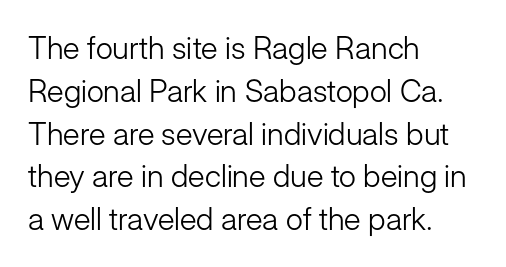
Compared with typical body copy, the letter spacing here is the same. These lines were composed using upright roman letters. Typographically, this falls in the sans-serif category. This sample has the flowing, uneven cadence of proportional lettering. These lines sit exactly where default settings would place them. No word sits above an underline.
